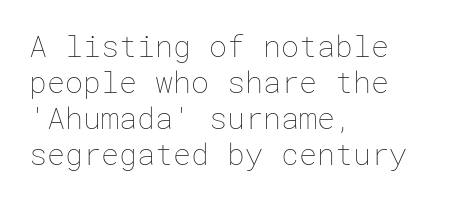
The image shows 30 px thin type, upright; set left-aligned, line spacing 1.2x, normal letter spacing, not underlined; low stroke contrast and a medium x-height.
